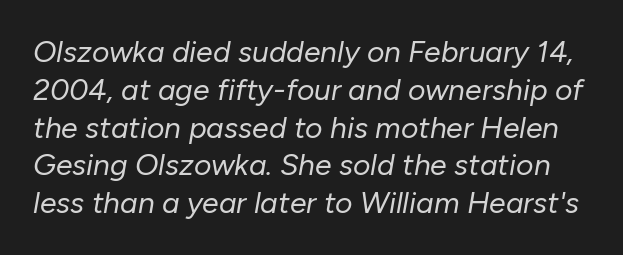
Observe the lean: these are italic letterforms. The horizontal fit of the characters is conventional and even. Compared with typical paragraphs, the rows here are spaced about the same. The rendering uses natural spacing where letterforms have individual widths. Clear beneath every line of the passage.
